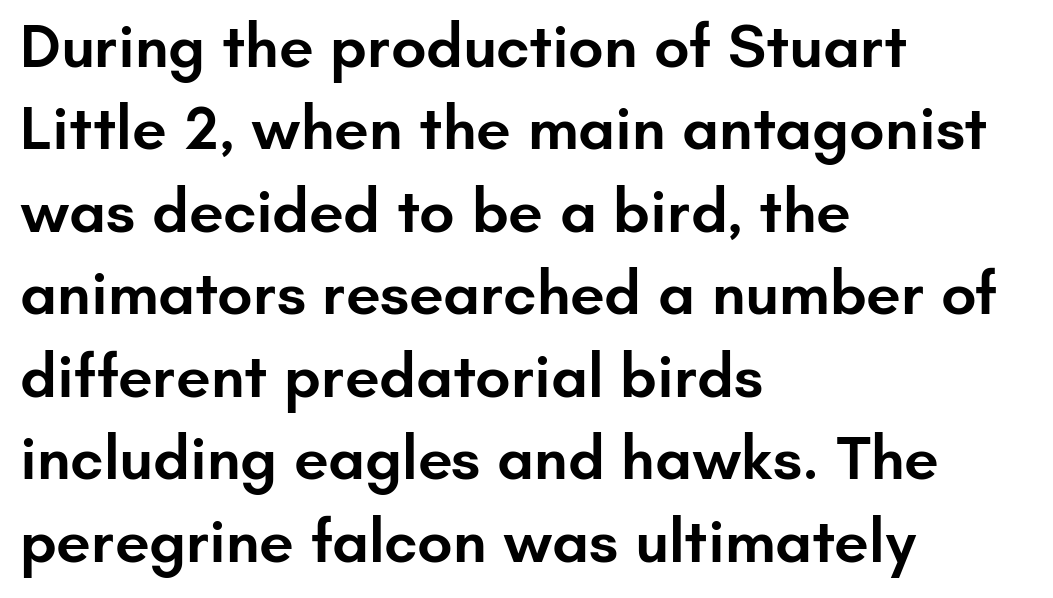
{"serif": "no", "italic": "no", "bold": "semi", "weight": "semibold", "width": "normal", "stroke_contrast": "low", "x_height": "small", "monospaced": "no", "underline": "no", "align": "left", "line_spacing": "normal", "line_spacing_ratio": 1.33, "letter_spacing": "normal", "letter_spacing_em": 0.0, "glyph_px": 62}
